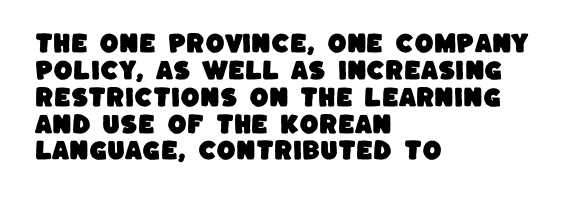
{"underline": "no", "align": "left", "line_spacing_ratio": 1.22, "letter_spacing": "normal", "letter_spacing_em": 0.0, "glyph_px": 22}
